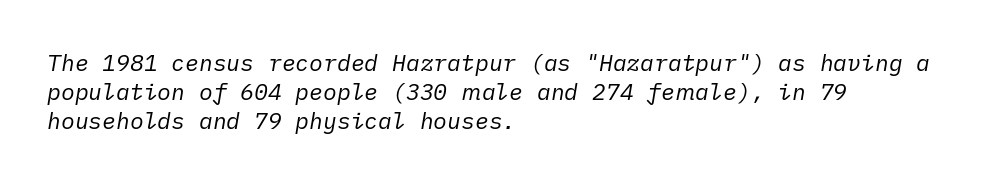
Q: Is the text bold? A: No.
Q: Is the text italic (slanted)? A: Yes, it leans right by about 10 degrees.
Q: Is the text underlined? A: No.
Q: How is the paragraph aligned? A: Left-aligned.
Q: Is the spacing between letters normal or unusually wide? A: Normal.
Q: Is the spacing between lines tight, normal or loose? A: Normal.
